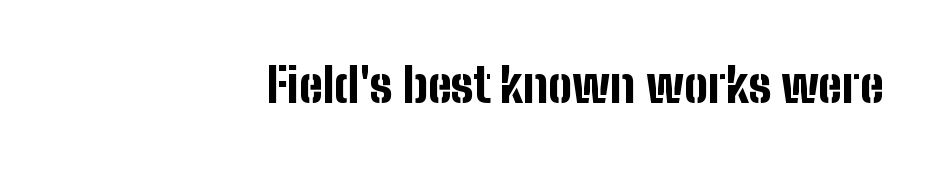
{"serif": "no", "italic": "no", "bold": "yes", "weight": "bold", "width": "condensed", "stroke_contrast": "low", "x_height": "medium", "monospaced": "no", "underline": "no", "align": "right", "letter_spacing": "normal", "letter_spacing_em": 0.0, "glyph_px": 48}
